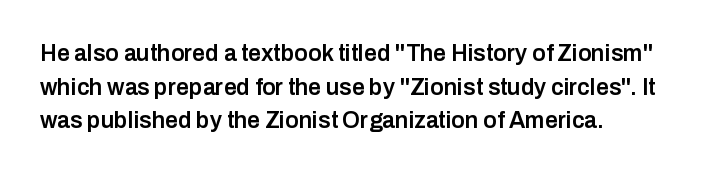
Is there any slant? The stems are plumb. Decoration check: the copy has no underline. Nothing unusual about the tracking: characters are spaced as the font intends. What weight is shown? A semibold, between regular and bold. The setting favours the left margin, as ordinary paragraphs usually do.
